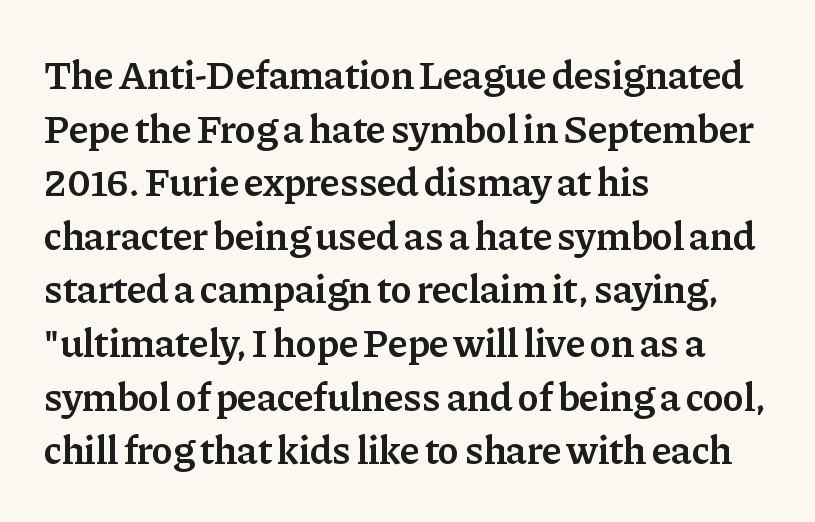
{"serif": "yes", "italic": "no", "bold": "semi", "weight": "semibold", "width": "normal", "stroke_contrast": "low", "x_height": "medium", "monospaced": "no", "underline": "no", "align": "left", "line_spacing": "normal", "line_spacing_ratio": 1.34, "letter_spacing": "normal", "letter_spacing_em": 0.0, "glyph_px": 40}
